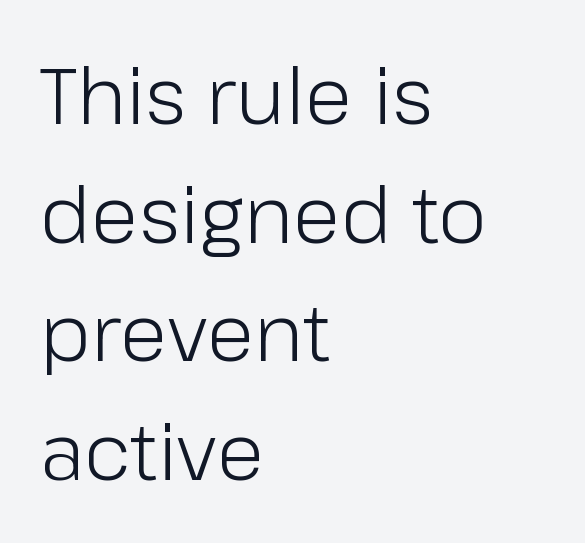
Q: Is the text bold? A: No.
Q: Is the text italic (slanted)? A: No, it is upright.
Q: Is the typeface a serif or a sans-serif typeface? A: Sans-serif.
Q: Is the text underlined? A: No.
Q: How is the paragraph aligned? A: Left-aligned.
Q: Is the spacing between letters normal or unusually wide? A: Normal.
Q: Is the spacing between lines tight, normal or loose? A: Normal.
Q: Width (condensed, normal, or wide)? A: Normal.
Q: Stroke contrast? A: Low.
Q: x-height? A: Medium.
Q: Monospaced? A: No.
